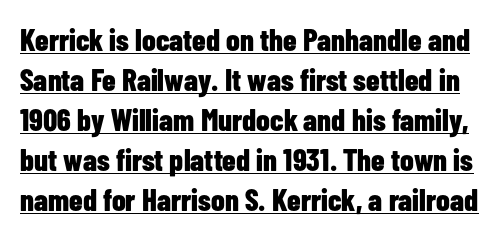
Q: Is the text bold? A: Yes.
Q: Is the text italic (slanted)? A: No, it is upright.
Q: Is the typeface a serif or a sans-serif typeface? A: Sans-serif.
Q: Is the text underlined? A: Yes.
Q: Is the spacing between letters normal or unusually wide? A: Normal.
Q: Is the spacing between lines tight, normal or loose? A: Normal.
Q: Width (condensed, normal, or wide)? A: Condensed.
Q: Stroke contrast? A: Low.
Q: x-height? A: Medium.
Q: Monospaced? A: No.
